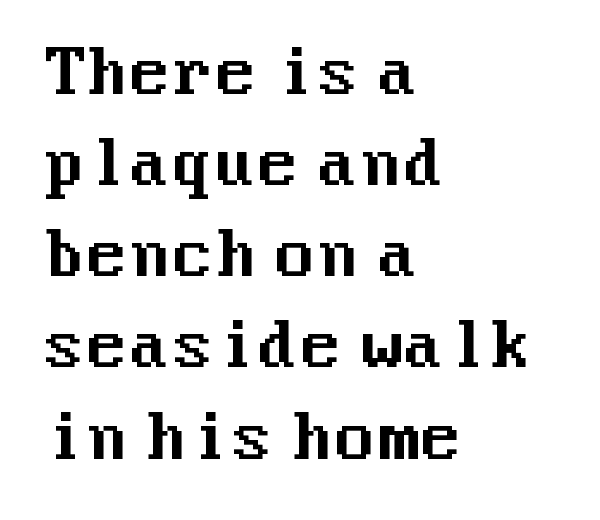
The line texture is even and compact thanks to regular tracking. I'd call this a sans setting — the letters go barefoot. This sample uses an upright cut, with every glyph sitting square on the baseline. Visually the block forms a straight wall on the left and a jagged coastline on the right. Only glyphs here, with clear space below each row. A typesetter would call this leading conventional body-copy spacing.
